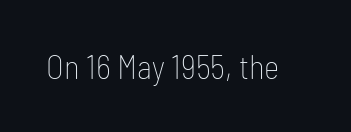
The image shows 33 px thin, condensed sans-serif type, upright; set normal letter spacing, not underlined; low stroke contrast and a medium x-height.
